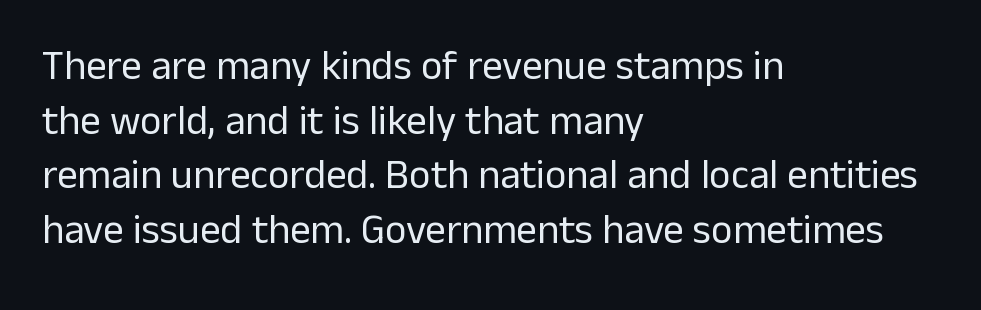
The image shows 41 px regular-weight sans-serif type, upright; set left-aligned, normal line spacing (1.33x), normal letter spacing, not underlined; low stroke contrast and a medium x-height.
